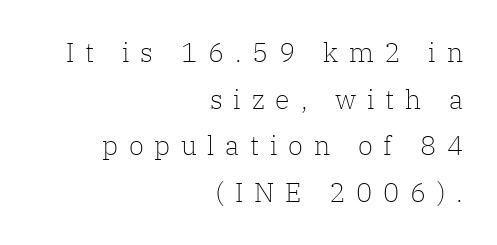
When letters stand straight like this, we call the style roman or upright. Lines of text with bare space underneath. The weight would be labelled regular, book, light, or lighter still. There is plenty of visible air inserted between adjacent glyphs. Which margin do the lines hug? The right one — the left edge is uneven.
